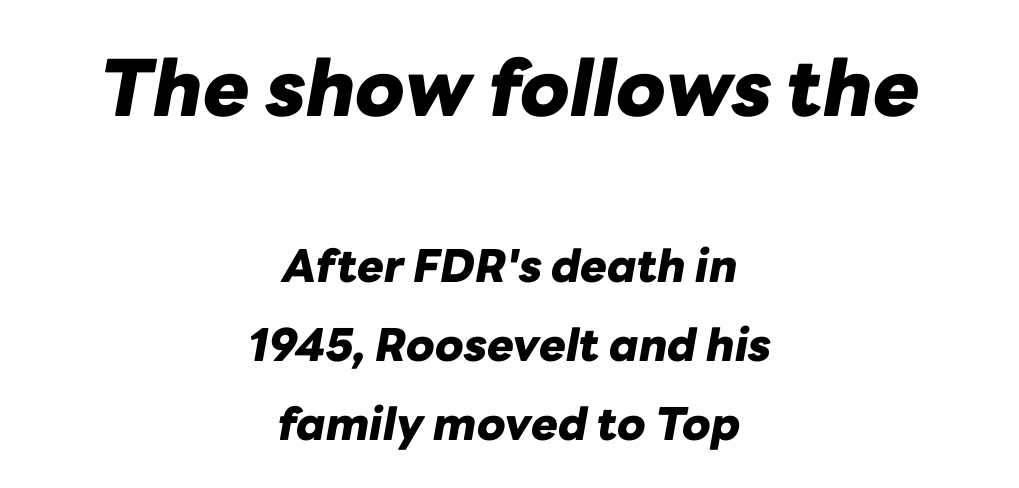
{"italic": "yes", "lean": "right", "slant_degrees": 10, "bold": "yes", "weight": "heavy", "width": "normal", "stroke_contrast": "low", "x_height": "medium", "monospaced": "no", "underline": "no", "align": "center", "line_spacing_ratio": 1.76, "letter_spacing": "normal", "letter_spacing_em": 0.0, "larger_block": "first", "size_ratio": 1.73, "glyph_px": 78}
